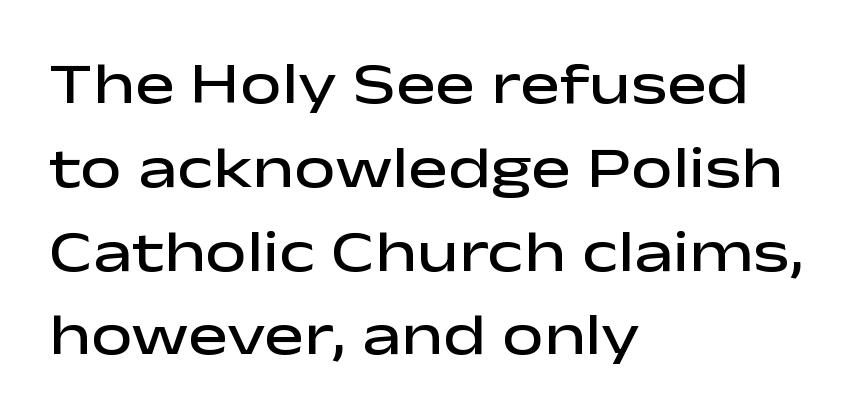
This is the in-between weight designers call semibold or demi. Descenders are the only things crossing below the line. If you measured baseline to baseline, you'd find a middling distance. The passage shown is typed in a proportional face where columns would drift.
